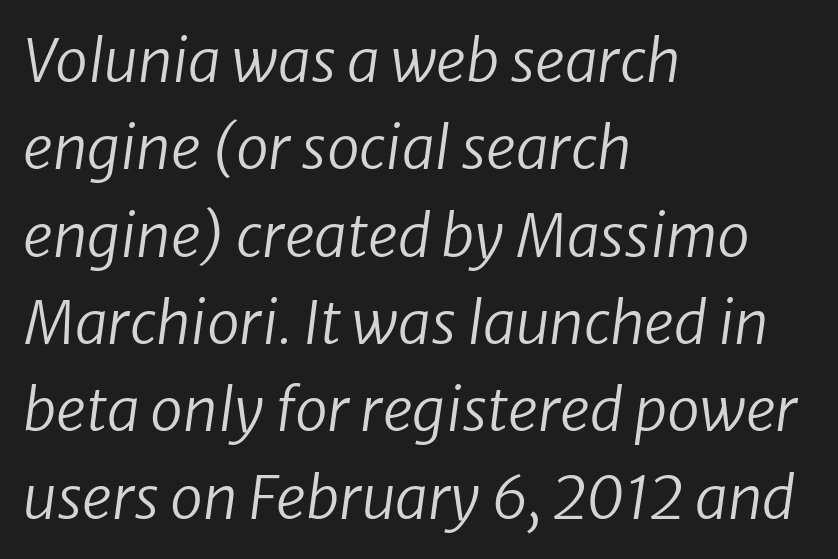
These lines are rendered in a variable-pitch font. The line-height multiplier appears to be the usual default. The text was rendered using a sans face with plain stroke endings. Descenders are the only things crossing below the line. No heavy texture on the line: the type isn't bold. No extra tracking has been applied to these lines.
